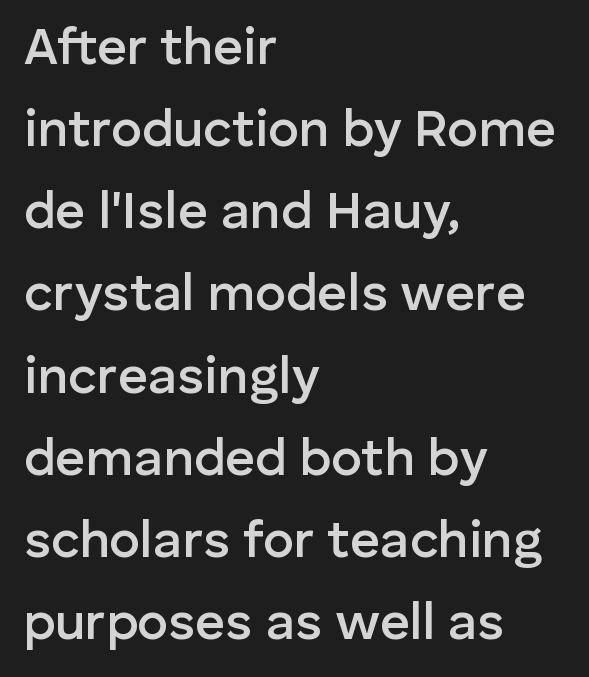
The gaps between neighbouring characters are ordinary and unremarkable. Grotesque or geometric, the face here clearly has no serifs. Compared with an ordinary text face, these strokes are moderately heavier — a semibold. Every character sits straight up, as roman type does. Looks like regular typesetting: each glyph gets only the width it needs.
